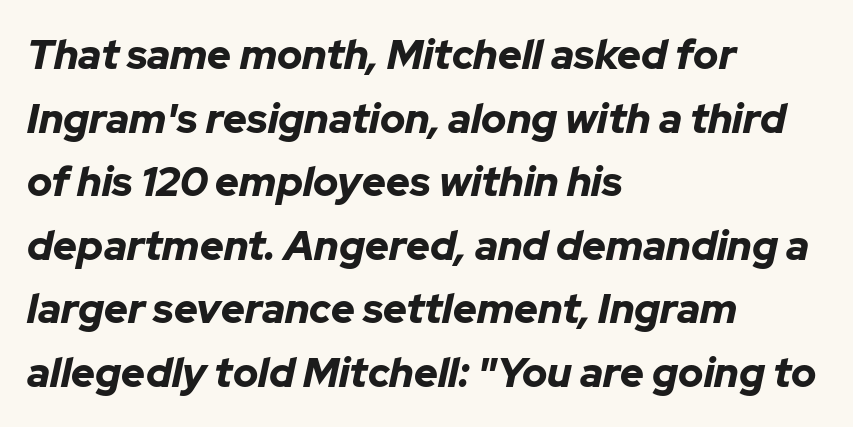
Q: Is the text bold? A: Yes.
Q: Is the text italic (slanted)? A: Yes, it leans right by about 12 degrees.
Q: Is the text underlined? A: No.
Q: How is the paragraph aligned? A: Left-aligned.
Q: Is the spacing between letters normal or unusually wide? A: Normal.
Q: Is the spacing between lines tight, normal or loose? A: Normal.
Q: Width (condensed, normal, or wide)? A: Normal.
Q: Stroke contrast? A: Low.
Q: x-height? A: Medium.
Q: Monospaced? A: No.
